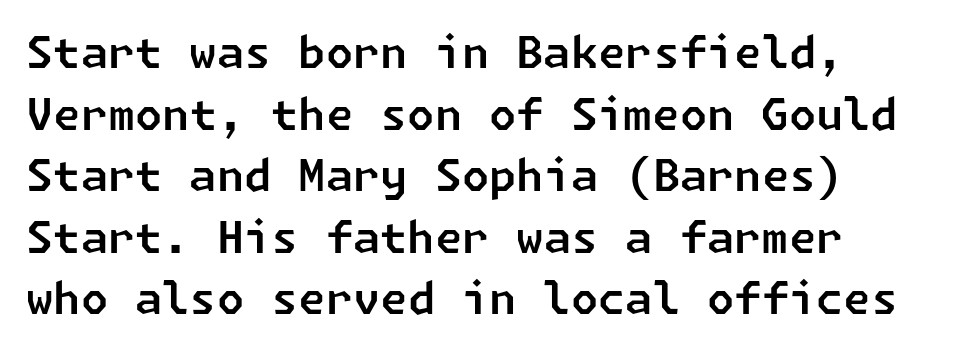
The rag falls on the right side of this text block. Grotesque or geometric, the face here clearly has no serifs. Plain, unruled lines of type. Does the leading feel generous? No, just average.
